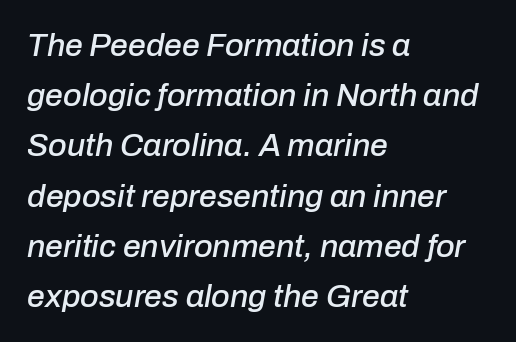
Q: Is the text italic (slanted)? A: Yes, it leans right by about 10 degrees.
Q: Is the text underlined? A: No.
Q: How is the paragraph aligned? A: Left-aligned.
Q: Is the spacing between letters normal or unusually wide? A: Normal.
Q: Is the spacing between lines tight, normal or loose? A: Normal.
Q: Width (condensed, normal, or wide)? A: Normal.
Q: Stroke contrast? A: Low.
Q: x-height? A: Medium.
Q: Monospaced? A: No.
